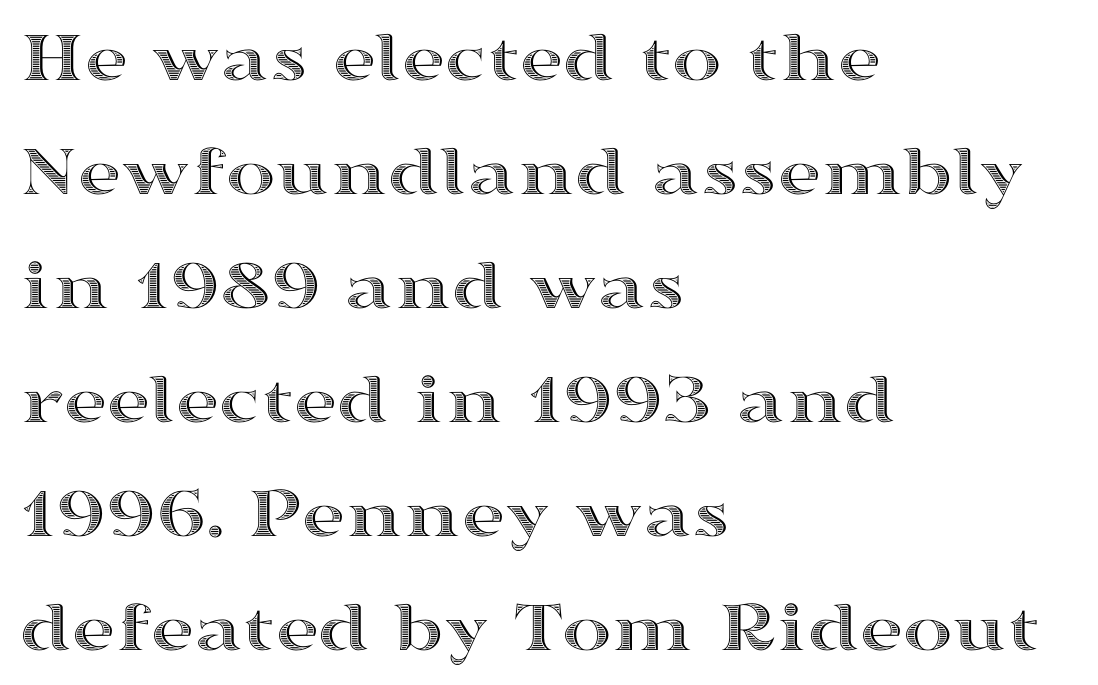
Q: Is the text italic (slanted)? A: No, it is upright.
Q: Is the text underlined? A: No.
Q: How is the paragraph aligned? A: Left-aligned.
Q: Is the spacing between letters normal or unusually wide? A: Normal.
Q: Is the spacing between lines tight, normal or loose? A: Normal.
Q: Width (condensed, normal, or wide)? A: Wide.
Q: x-height? A: Medium.
Q: Monospaced? A: No.
